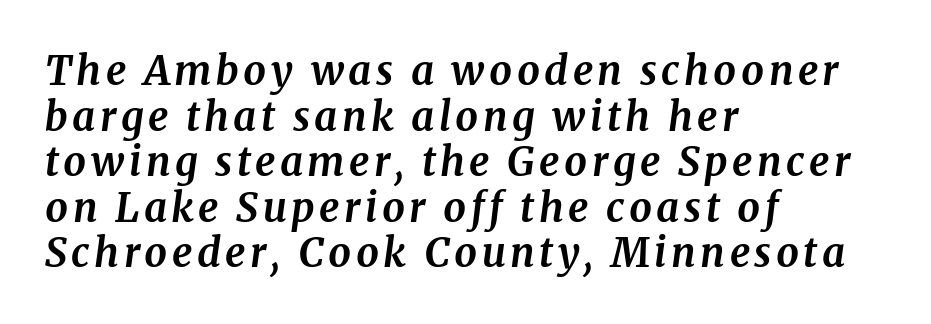
These lines stack with their left ends in a neat column. These lines huddle together more closely than default settings would place them. Italic? Definitely — the glyphs are oblique. Do the characters align in a grid? No, the font is proportional. This is serif lettering, the kind often seen in printed books. You'd pick this weight for a headline — it's a proper bold.
